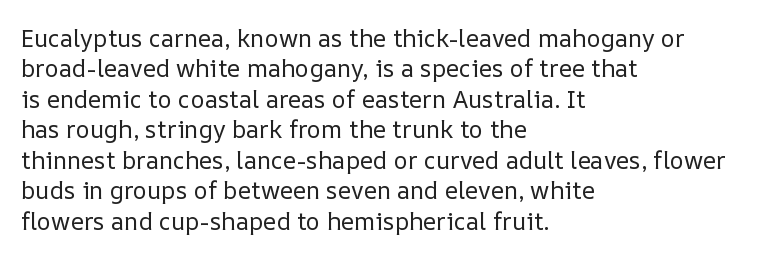
The type sits square on the baseline with zero lean. Only glyphs here, with clear space below each row. This sample is left-justified, so line endings fall wherever the words run out. Nothing unusual about the tracking: characters are spaced as the font intends. No extra ink here — the face is not bold.
